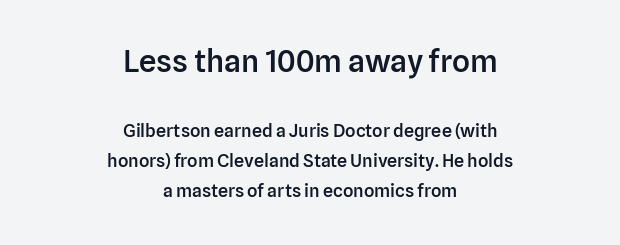
The image shows 31 px semibold sans-serif type, upright; set centered, normal line spacing (1.68x), normal letter spacing, not underlined; the first (top) block is 1.72x larger; low stroke contrast and a medium x-height.
